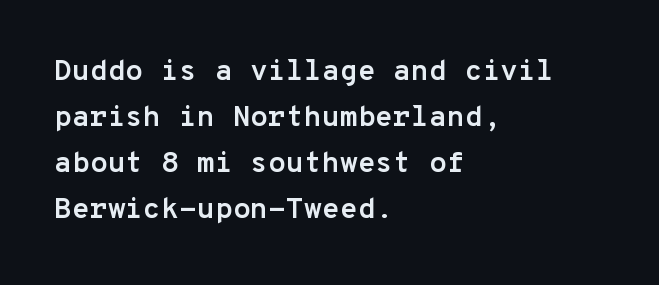
Look at the bottom of the vertical strokes: they stop flat, with no serifs. Evenly set lines give the paragraph a standard silhouette. Designer's note — italics off, roman on. Every character here occupies the same horizontal width, giving the sample a typewriter-like rhythm.
